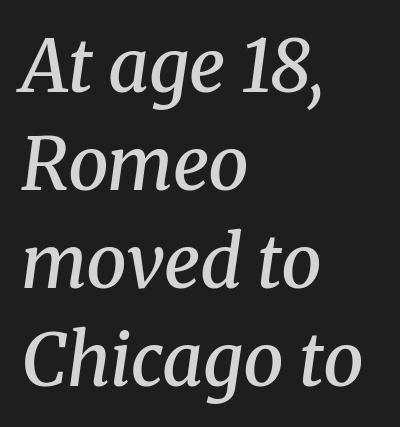
Q: Is the text bold? A: Semi-bold.
Q: Is the text italic (slanted)? A: Yes, it leans right by about 8 degrees.
Q: Is the typeface a serif or a sans-serif typeface? A: Serif.
Q: Is the text underlined? A: No.
Q: How is the paragraph aligned? A: Left-aligned.
Q: Is the spacing between letters normal or unusually wide? A: Normal.
Q: Is the spacing between lines tight, normal or loose? A: Normal.
Q: Width (condensed, normal, or wide)? A: Normal.
Q: Stroke contrast? A: Medium.
Q: x-height? A: Medium.
Q: Monospaced? A: No.
